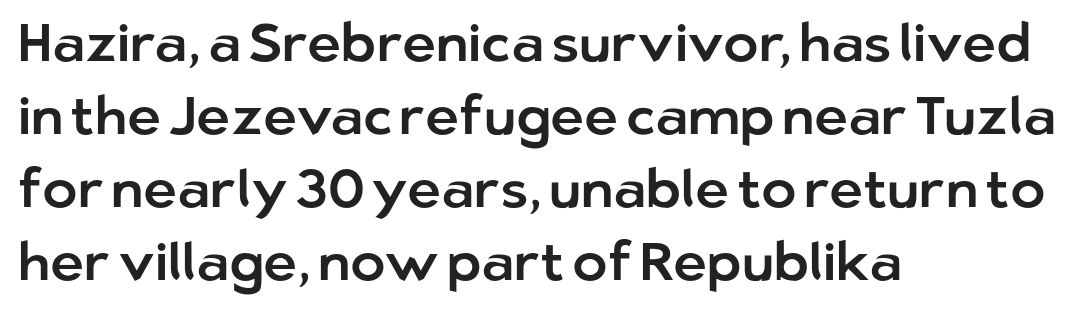
Default kerning and tracking; the words read as compact shapes. Horizontal bands of white between lines are of average thickness. Letterform terminals end flat and unadorned throughout the passage. Descenders are the only things crossing below the line.
